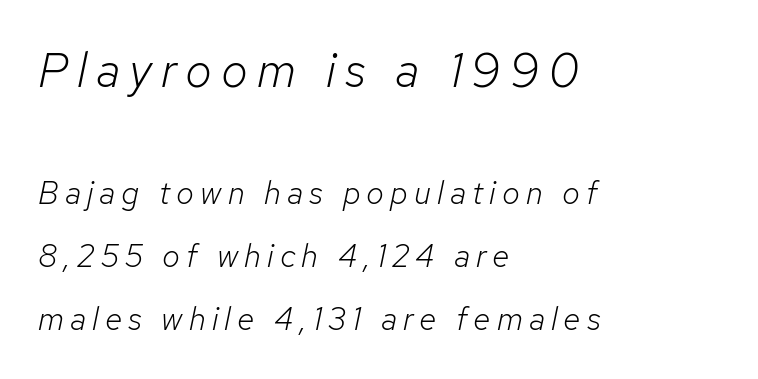
{"italic": "yes", "lean": "right", "slant_degrees": 12, "bold": "no", "weight": "light", "width": "normal", "stroke_contrast": "low", "x_height": "medium", "monospaced": "no", "underline": "no", "align": "left", "line_spacing": "loose", "line_spacing_ratio": 1.97, "larger_block": "first", "size_ratio": 1.5, "glyph_px": 48}
